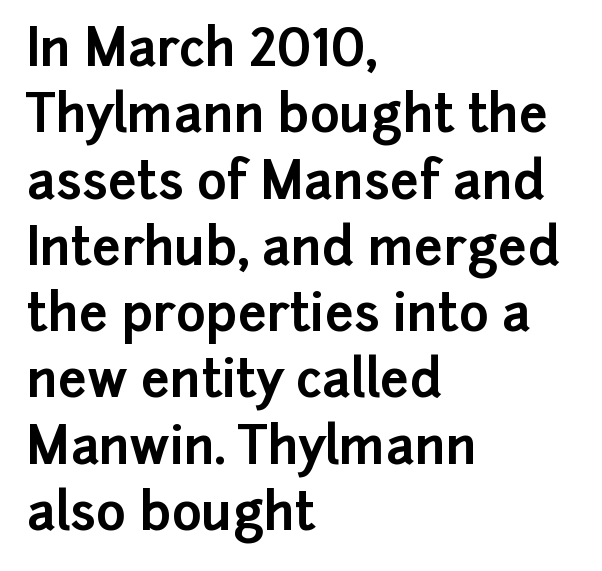
Q: Is the text bold? A: Yes.
Q: Is the text italic (slanted)? A: No, it is upright.
Q: Is the typeface a serif or a sans-serif typeface? A: Sans-serif.
Q: Is the text underlined? A: No.
Q: How is the paragraph aligned? A: Left-aligned.
Q: Is the spacing between letters normal or unusually wide? A: Normal.
Q: Is the spacing between lines tight, normal or loose? A: Normal.
Q: Width (condensed, normal, or wide)? A: Normal.
Q: Stroke contrast? A: Low.
Q: x-height? A: Medium.
Q: Monospaced? A: No.
